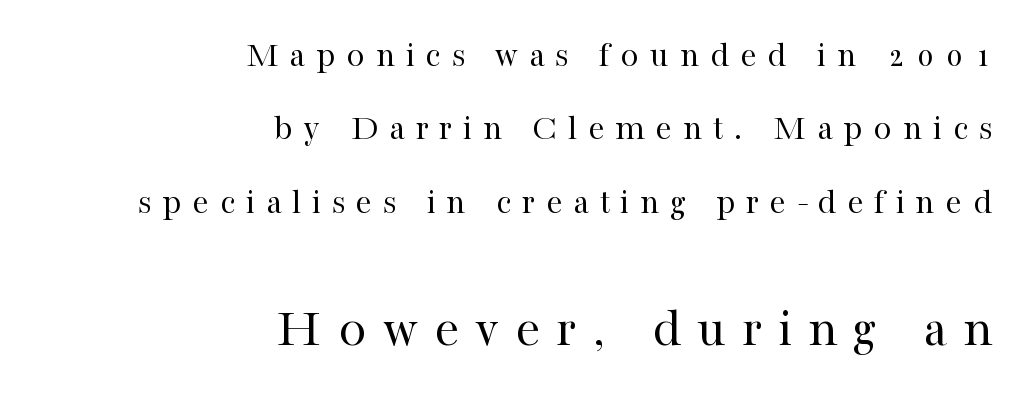
{"serif": "yes", "italic": "no", "bold": "no", "weight": "regular", "width": "normal", "stroke_contrast": "high", "x_height": "medium", "monospaced": "no", "underline": "no", "align": "right", "line_spacing": "loose", "line_spacing_ratio": 1.98, "letter_spacing": "wide", "letter_spacing_em": 0.29, "larger_block": "second", "size_ratio": 1.51, "glyph_px": 56}
